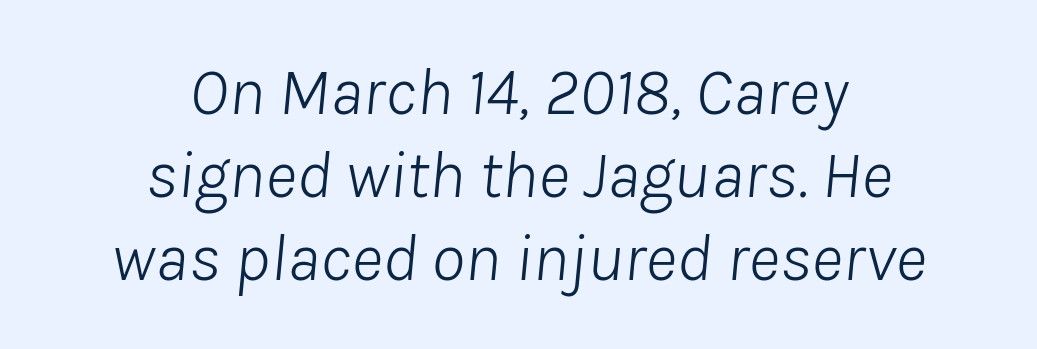
{"italic": "yes", "lean": "right", "slant_degrees": 8, "bold": "no", "weight": "light", "width": "normal", "stroke_contrast": "low", "x_height": "medium", "monospaced": "no", "underline": "no", "align": "center", "line_spacing_ratio": 1.22, "letter_spacing": "normal", "letter_spacing_em": 0.0, "glyph_px": 68}
